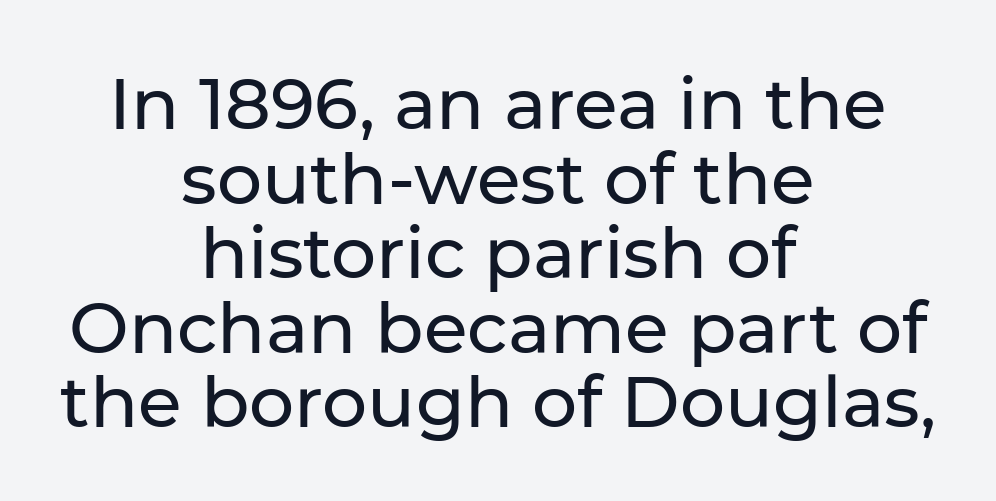
The image shows 71 px sans-serif type, upright; set centered, tight line spacing (1.05x), normal letter spacing, not underlined; low stroke contrast and a medium x-height.
